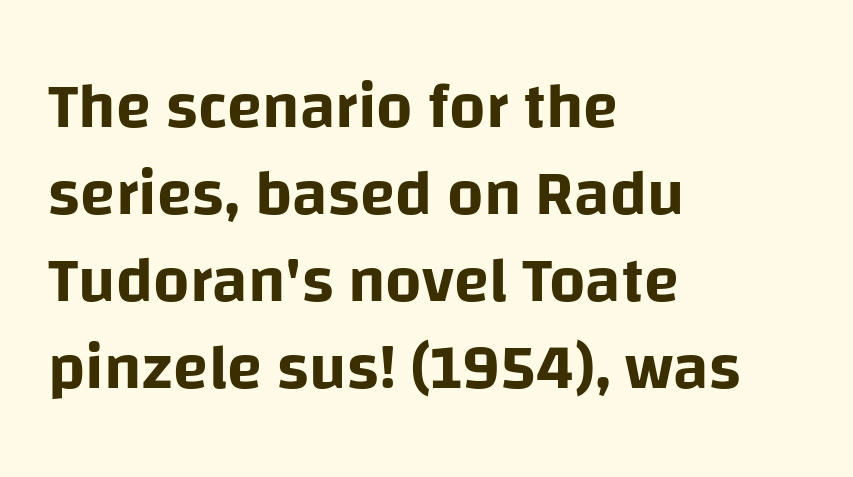
The image shows 64 px sans-serif type, upright; set left-aligned, normal line spacing (1.36x), normal letter spacing, not underlined; low stroke contrast and a large x-height.
